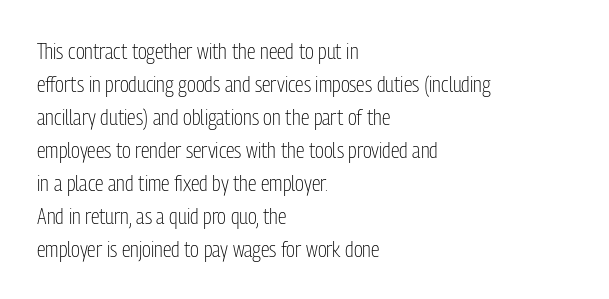
{"italic": "no", "bold": "no", "underline": "no", "align": "left", "line_spacing": "normal", "line_spacing_ratio": 1.5, "letter_spacing": "normal", "letter_spacing_em": 0.0, "glyph_px": 22}
